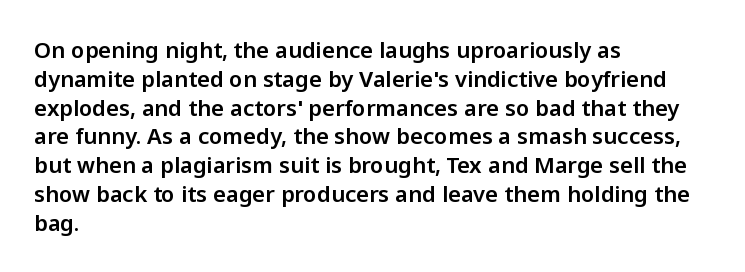
Q: Is the text italic (slanted)? A: No, it is upright.
Q: Is the text underlined? A: No.
Q: How is the paragraph aligned? A: Left-aligned.
Q: Is the spacing between letters normal or unusually wide? A: Normal.
Q: Is the spacing between lines tight, normal or loose? A: Normal.
